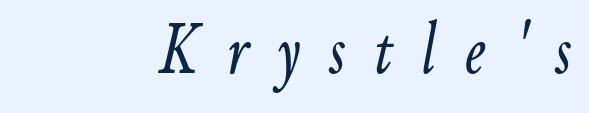
Q: Is the text bold? A: No.
Q: Is the text italic (slanted)? A: Yes, it leans right by about 9 degrees.
Q: Is the text underlined? A: No.
Q: How is the paragraph aligned? A: Right-aligned.
Q: Is the spacing between letters normal or unusually wide? A: Unusually wide.
Q: Width (condensed, normal, or wide)? A: Condensed.
Q: Stroke contrast? A: Low.
Q: x-height? A: Small.
Q: Monospaced? A: No.
